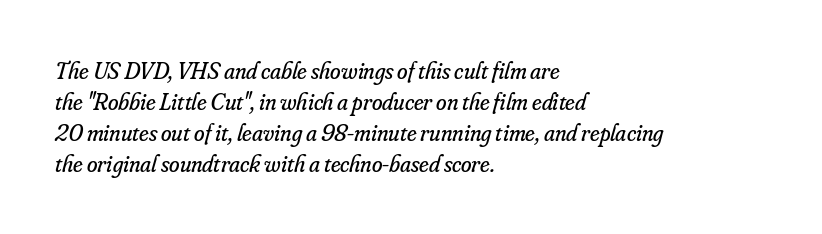
Compared with a centered layout, this one pins lines to the left instead. The horizontal fit of the characters is conventional and even. The space directly below the letters is spotless. The passage shown stacks its lines at a standard gap. Stem width sits at or under what a default text font uses. Slant detected: the letters are inclined.
